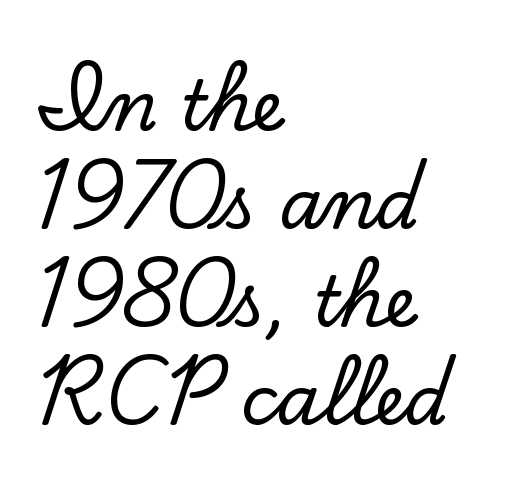
{"serif": "yes", "width": "normal", "stroke_contrast": "low", "x_height": "small", "monospaced": "no", "underline": "no", "align": "left", "line_spacing": "normal", "line_spacing_ratio": 1.42, "letter_spacing": "normal", "letter_spacing_em": 0.0, "glyph_px": 69}
